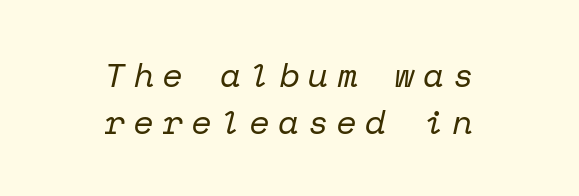
Q: Is the text bold? A: No.
Q: Is the text italic (slanted)? A: Yes, it leans right by about 12 degrees.
Q: Is the typeface a serif or a sans-serif typeface? A: Serif.
Q: Is the text underlined? A: No.
Q: How is the paragraph aligned? A: Centered.
Q: Is the spacing between letters normal or unusually wide? A: Unusually wide.
Q: Is the spacing between lines tight, normal or loose? A: Normal.
Q: Width (condensed, normal, or wide)? A: Normal.
Q: Stroke contrast? A: Low.
Q: x-height? A: Medium.
Q: Monospaced? A: Yes.
